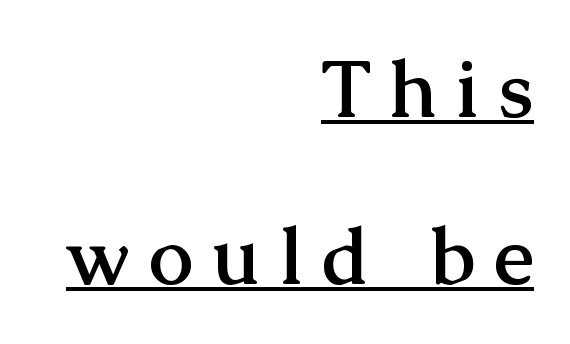
The image shows 79 px semibold serif type, upright; set right-aligned, loose line spacing (2.11x), unusually wide letter spacing (+0.25 em), underlined; medium stroke contrast and a medium x-height.
